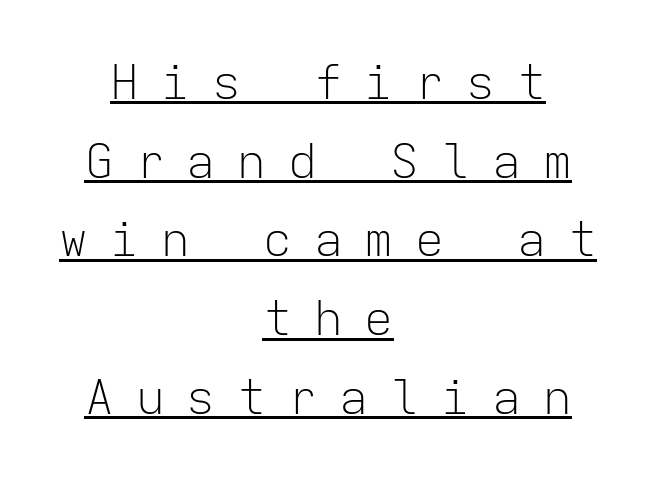
The image shows 48 px light sans-serif type, upright, monospaced; set centered, normal line spacing (1.64x), unusually wide letter spacing (+0.46 em), underlined; low stroke contrast and a medium x-height.
